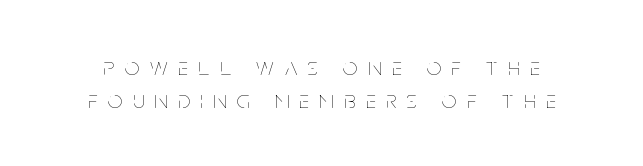
The image shows 25 px text type, upright; set normal line spacing (1.33x), unusually wide letter spacing (+0.43 em), not underlined.
